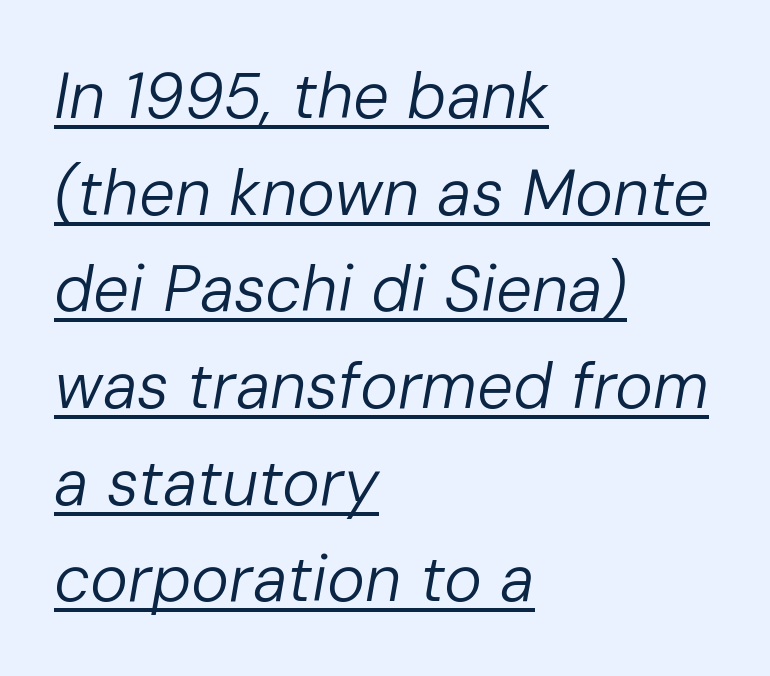
The image shows 64 px regular-weight type, italic (leaning right); set left-aligned, normal line spacing (1.51x), normal letter spacing, underlined; low stroke contrast and a medium x-height.
